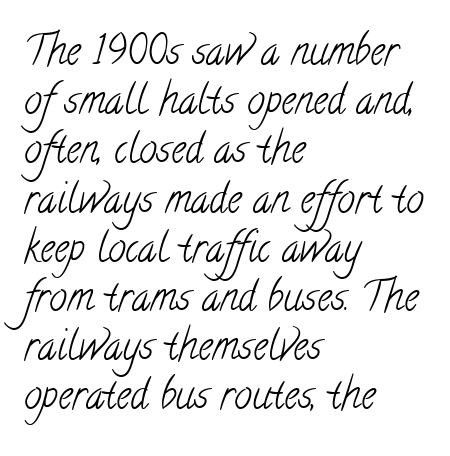
The image shows 40 px light, condensed type; set left-aligned, line spacing 1.23x, normal letter spacing, not underlined; low stroke contrast and a small x-height.
